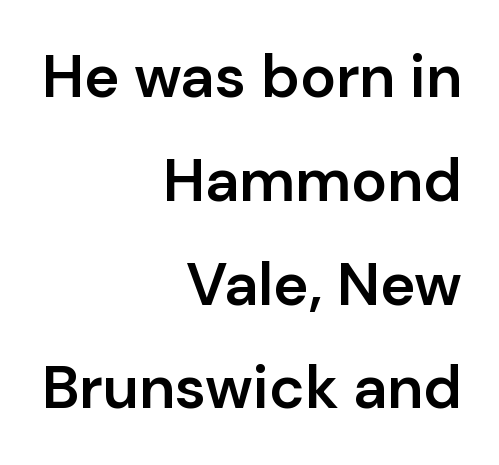
Tracking value appears to be zero — textbook default spacing. The typography opts for an upright posture over an oblique one. Its strokes are somewhat broadened, the hallmark of semibold type. You can tell from the bare stems that sans-serif type was used. Decoration check: the copy has no underline.
